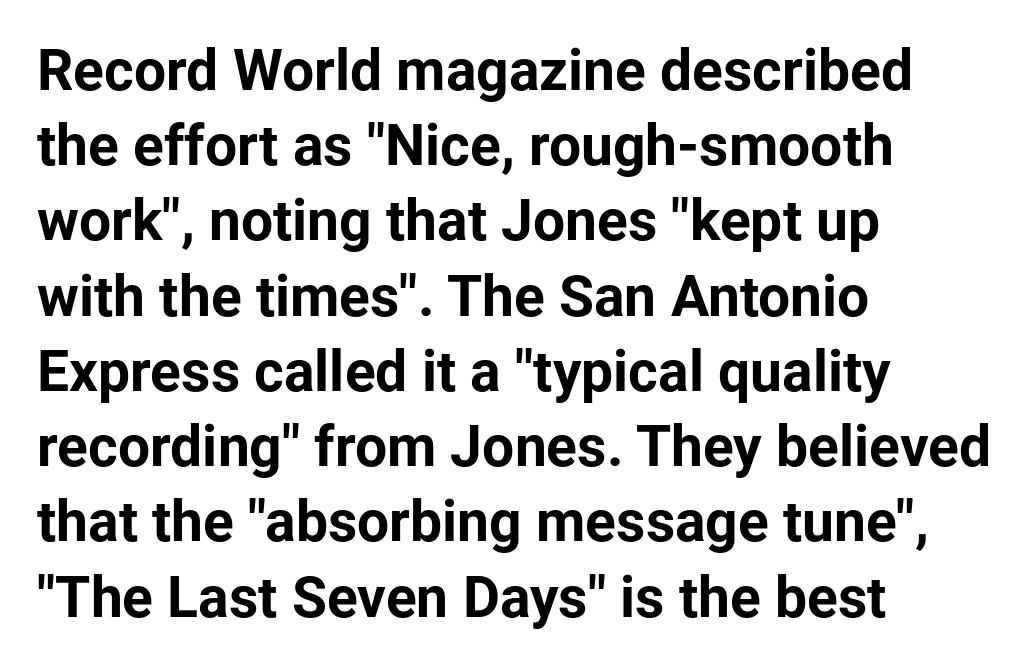
The image shows 57 px bold sans-serif type, upright; set left-aligned, normal line spacing (1.32x), normal letter spacing, not underlined; low stroke contrast and a medium x-height.
